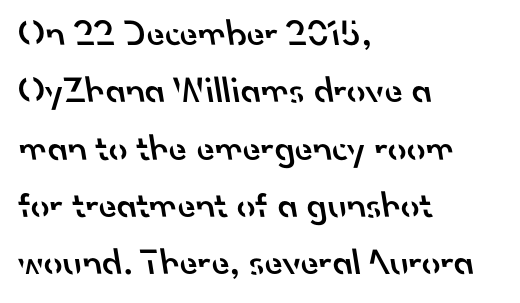
Q: Is the text bold? A: Semi-bold.
Q: Is the typeface a serif or a sans-serif typeface? A: Sans-serif.
Q: Is the text underlined? A: No.
Q: How is the paragraph aligned? A: Left-aligned.
Q: Is the spacing between letters normal or unusually wide? A: Normal.
Q: Is the spacing between lines tight, normal or loose? A: Normal.
Q: Width (condensed, normal, or wide)? A: Normal.
Q: Stroke contrast? A: Low.
Q: x-height? A: Small.
Q: Monospaced? A: No.
